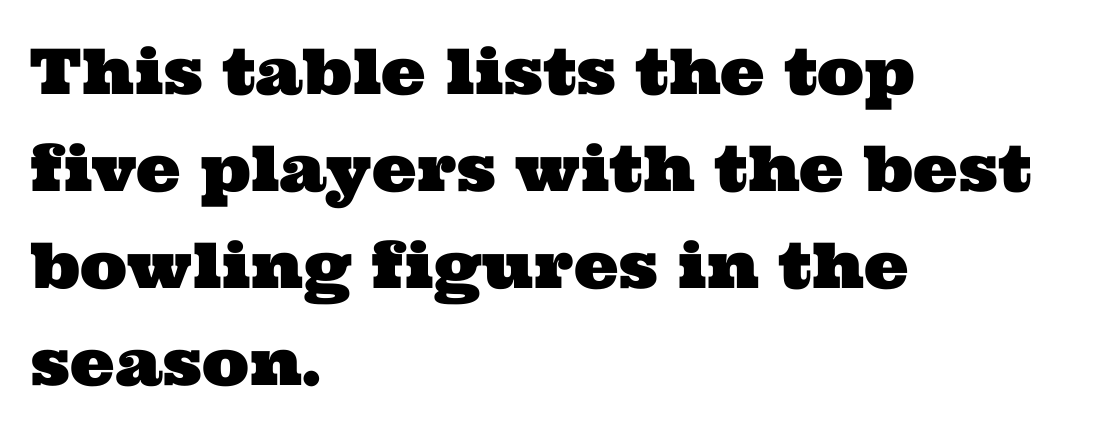
{"serif": "yes", "width": "wide", "stroke_contrast": "medium", "x_height": "medium", "monospaced": "no", "underline": "no", "align": "left", "line_spacing": "normal", "line_spacing_ratio": 1.54, "letter_spacing": "normal", "letter_spacing_em": 0.0, "glyph_px": 63}
